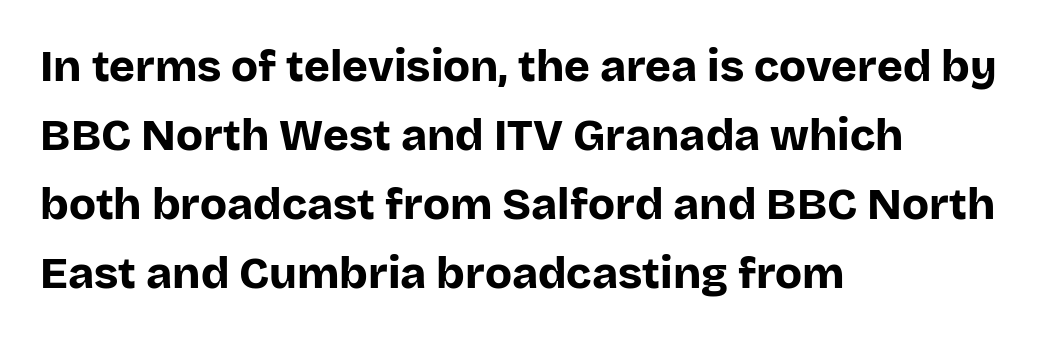
The typesetter chose a ragged-right arrangement here. Is this a fixed-width face? No — the glyphs have proportional, varying widths. If you drew a line through each stem, it would be perfectly vertical. Each word holds together tightly as a unit, with standard inter-letter gaps. Weight check: bold — yes, fully.
